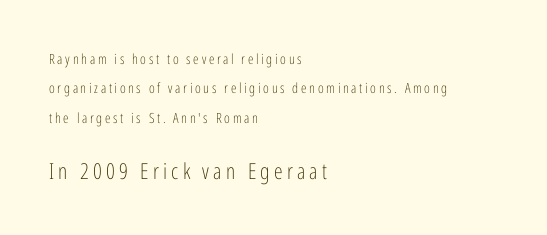
Q: Is the text bold? A: No.
Q: Is the text italic (slanted)? A: No, it is upright.
Q: Is the text underlined? A: No.
Q: How is the paragraph aligned? A: Left-aligned.
Q: Is the spacing between lines tight, normal or loose? A: Loose.
Q: Which block of text is set in a larger size, the first (top) or the second (bottom)? A: The second (bottom) one.
